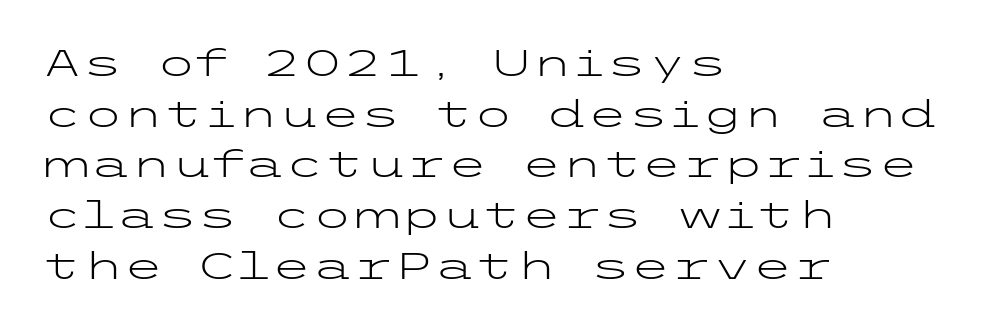
Q: Is the text bold? A: No.
Q: Is the text italic (slanted)? A: No, it is upright.
Q: Is the typeface a serif or a sans-serif typeface? A: Sans-serif.
Q: Is the text underlined? A: No.
Q: How is the paragraph aligned? A: Left-aligned.
Q: Is the spacing between letters normal or unusually wide? A: Normal.
Q: Is the spacing between lines tight, normal or loose? A: Normal.
Q: Width (condensed, normal, or wide)? A: Wide.
Q: Stroke contrast? A: Low.
Q: x-height? A: Medium.
